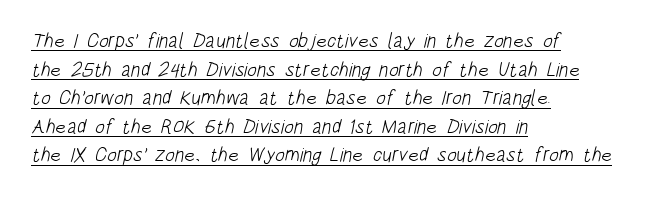
The image shows 20 px text type; set left-aligned, normal line spacing (1.43x), normal letter spacing, underlined.
